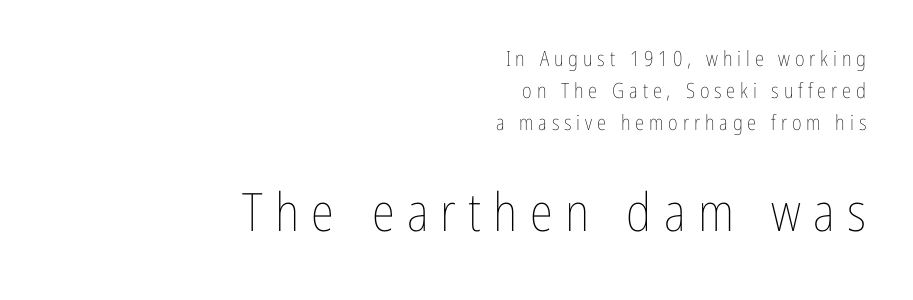
{"italic": "no", "bold": "no", "weight": "thin", "width": "condensed", "stroke_contrast": "low", "x_height": "medium", "monospaced": "no", "underline": "no", "align": "right", "line_spacing": "normal", "line_spacing_ratio": 1.52, "letter_spacing": "wide", "letter_spacing_em": 0.23, "larger_block": "second", "size_ratio": 2.52, "glyph_px": 53}
